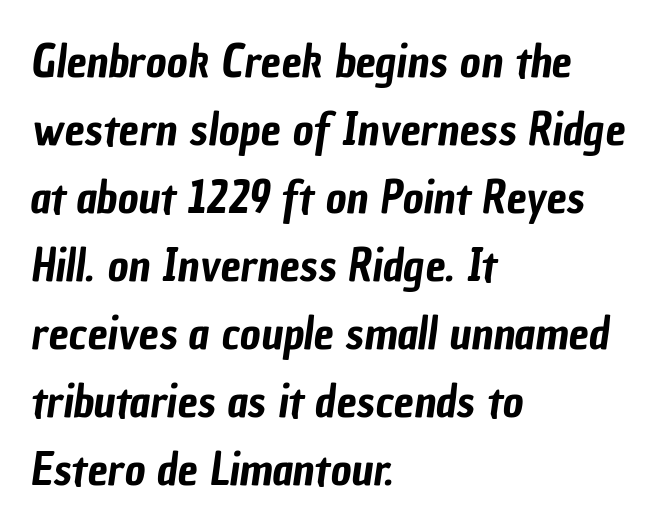
The image shows 45 px condensed sans-serif type; set left-aligned, normal line spacing (1.51x), normal letter spacing, not underlined; low stroke contrast and a medium x-height.
